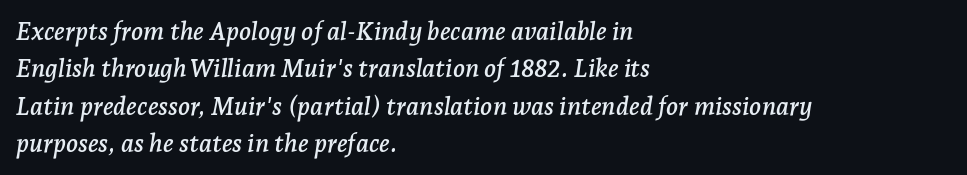
This rendering uses left alignment, leaving the right contour irregular. Looking at the ascenders, they clearly lean. Beneath every word, the page is bare. Notice how descenders clear the ascenders below comfortably — that's standard leading. There is no visible air inserted between adjacent glyphs.
